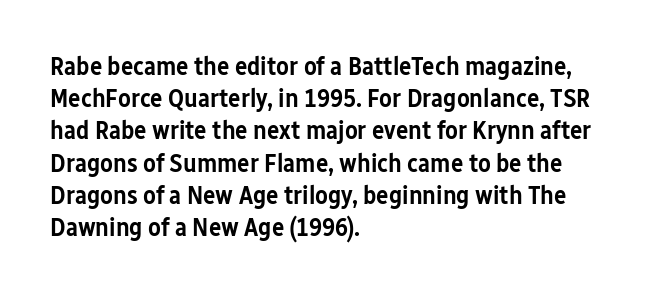
Q: Is the text bold? A: Semi-bold.
Q: Is the text italic (slanted)? A: No, it is upright.
Q: Is the text underlined? A: No.
Q: How is the paragraph aligned? A: Left-aligned.
Q: Is the spacing between letters normal or unusually wide? A: Normal.
